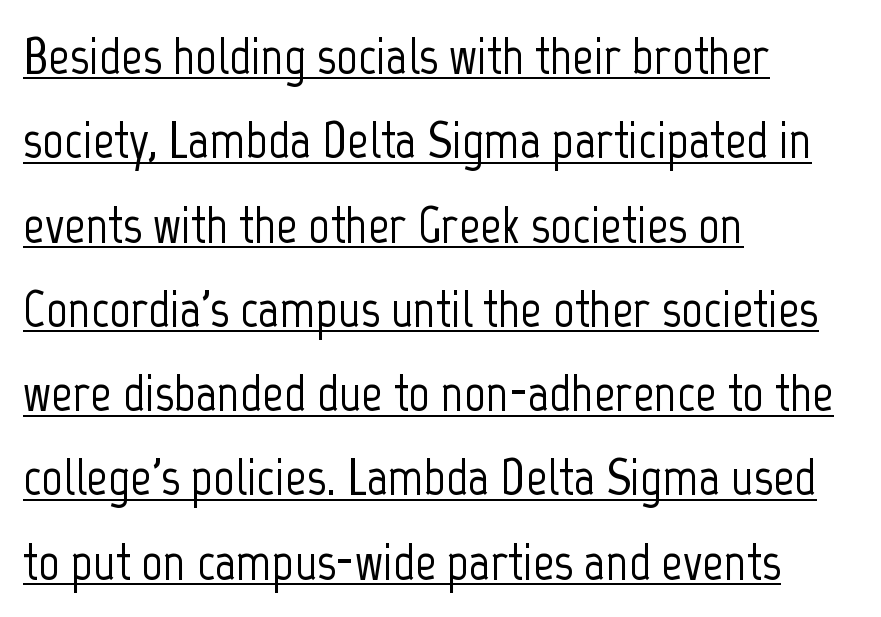
Like a heading marked for emphasis, these lines bear an underscore. The horizontal fit of the characters is conventional and even. Notice how descenders clear the ascenders below comfortably — that's standard leading. The rendering uses natural spacing where letterforms have individual widths. Visually the block forms a straight wall on the left and a jagged coastline on the right. The font family rendered here belongs to the sans-serif group.
